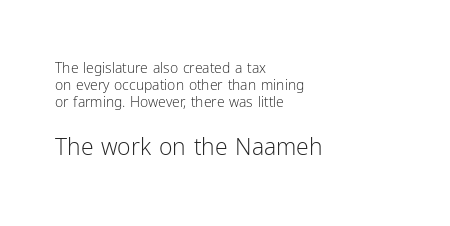
No italicization has been applied; the sample stays upright. The rendering keeps characters at their native spacing. Stem width sits at or under what a default text font uses. Decoration check: the copy has no underline. The lines in this sample share a left origin and differ only in where they stop. Visually, the bottom section dominates because its glyphs are scaled up.
